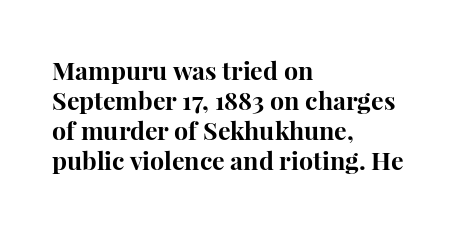
The image shows 25 px bold type, upright; set left-aligned, line spacing 1.2x, normal letter spacing, not underlined.
